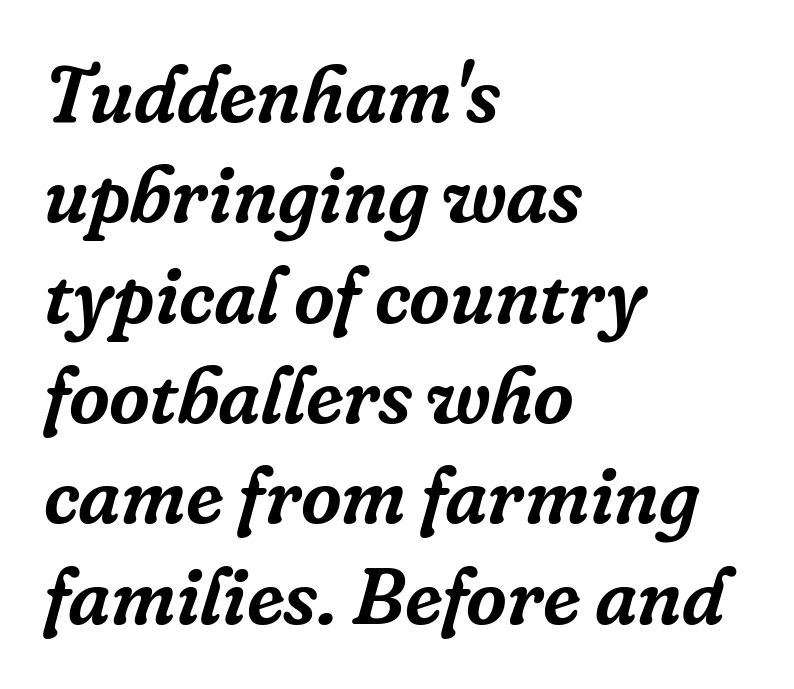
{"serif": "yes", "italic": "yes", "lean": "right", "slant_degrees": 16, "width": "normal", "stroke_contrast": "low", "x_height": "medium", "monospaced": "no", "underline": "no", "align": "left", "line_spacing": "normal", "line_spacing_ratio": 1.27, "letter_spacing": "normal", "letter_spacing_em": 0.0, "glyph_px": 79}
